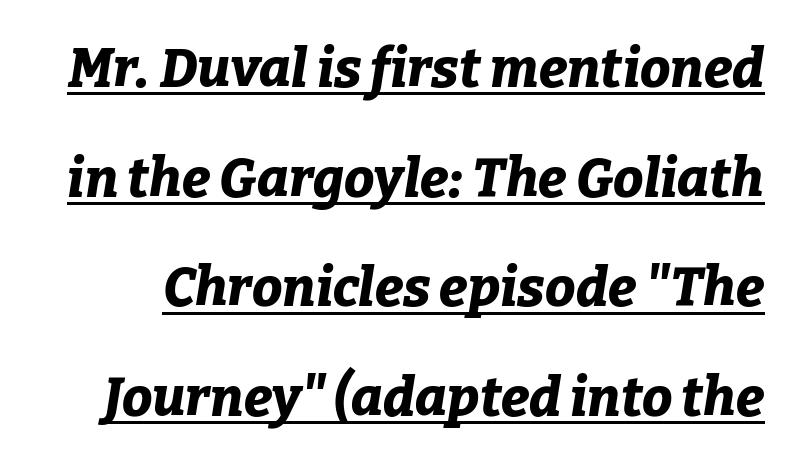
{"italic": "yes", "lean": "right", "slant_degrees": 9, "bold": "yes", "weight": "bold", "width": "normal", "stroke_contrast": "low", "x_height": "medium", "monospaced": "no", "underline": "yes", "line_spacing": "loose", "line_spacing_ratio": 2.03, "letter_spacing": "normal", "letter_spacing_em": 0.0, "glyph_px": 54}
